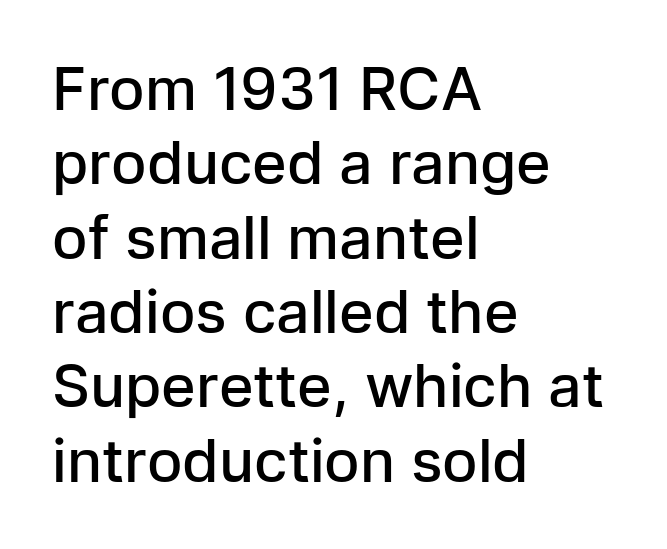
Character widths vary here, with narrow letters taking less room than wide ones. Compared with an ordinary text face, these strokes are moderately heavier — a semibold. Compared with a centered layout, this one pins lines to the left instead. The designer went with a sans here, leaving each stem footless. Summary of vertical rhythm: regular, with standard interline spacing.
